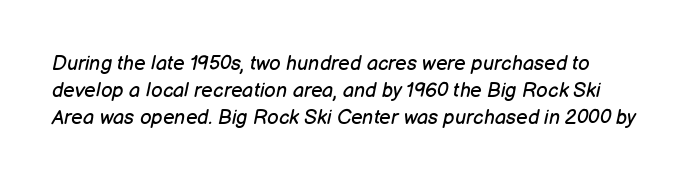
{"italic": "yes", "lean": "right", "slant_degrees": 12, "bold": "no", "underline": "no", "line_spacing": "normal", "line_spacing_ratio": 1.35, "letter_spacing": "normal", "letter_spacing_em": 0.0, "glyph_px": 20}
